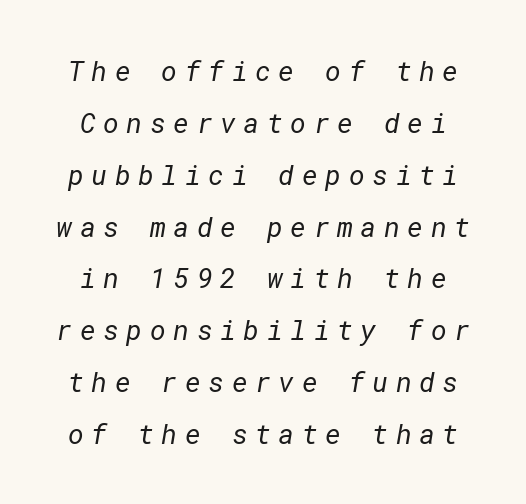
Q: Is the text bold? A: No.
Q: Is the text underlined? A: No.
Q: Is the spacing between letters normal or unusually wide? A: Unusually wide.
Q: Is the spacing between lines tight, normal or loose? A: Loose.
